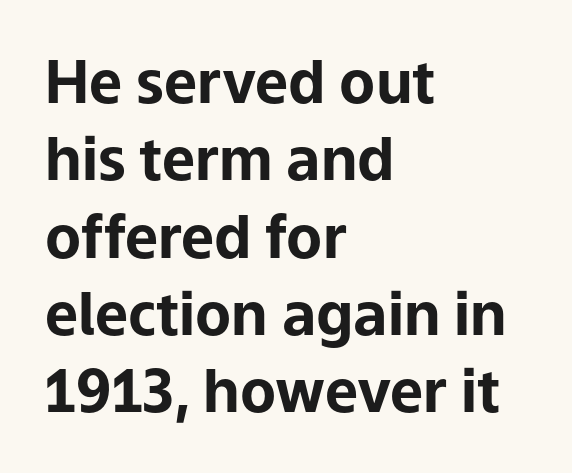
{"serif": "no", "italic": "no", "bold": "yes", "weight": "bold", "width": "normal", "stroke_contrast": "low", "x_height": "medium", "monospaced": "no", "underline": "no", "align": "left", "line_spacing": "normal", "line_spacing_ratio": 1.31, "letter_spacing": "normal", "letter_spacing_em": 0.0, "glyph_px": 59}
